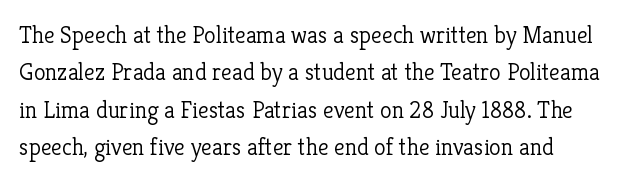
The image shows 24 px text type, upright; set left-aligned, normal line spacing (1.56x), normal letter spacing, not underlined.
